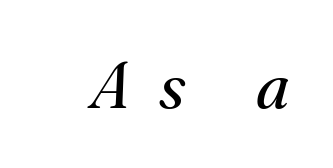
Q: Is the text bold? A: No.
Q: Is the text italic (slanted)? A: Yes, it leans right by about 16 degrees.
Q: Is the typeface a serif or a sans-serif typeface? A: Serif.
Q: Is the text underlined? A: No.
Q: Is the spacing between letters normal or unusually wide? A: Unusually wide.
Q: Width (condensed, normal, or wide)? A: Normal.
Q: Stroke contrast? A: Medium.
Q: x-height? A: Small.
Q: Monospaced? A: No.
